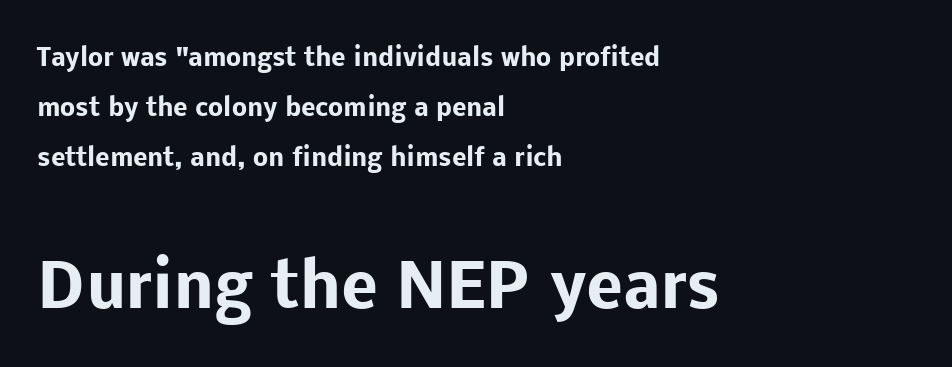
Each word holds together tightly as a unit, with standard inter-letter gaps. Horizontal bands of white between lines are thick stripes. Strong, thick strokes mark this as bold type. Character widths vary here, with narrow letters taking less room than wide ones. No feet cap the strokes, marking this as sans-serif type.
